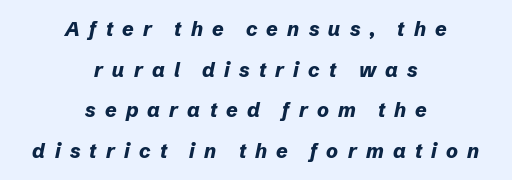
The image shows 20 px bold type, italic (leaning right); set centered, loose line spacing (2.03x), unusually wide letter spacing (+0.46 em), not underlined.
